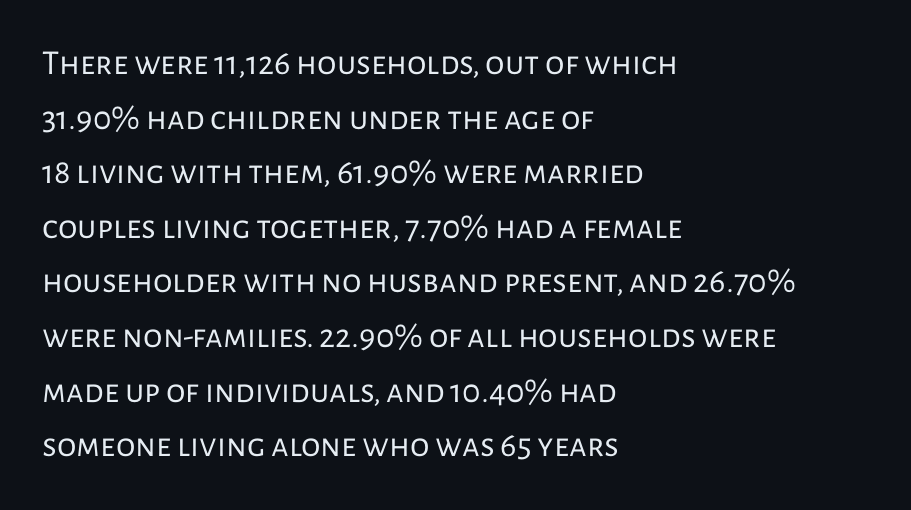
The image shows 35 px regular-weight sans-serif type, upright; set left-aligned, normal line spacing (1.56x), normal letter spacing, not underlined; low stroke contrast and a medium x-height.
